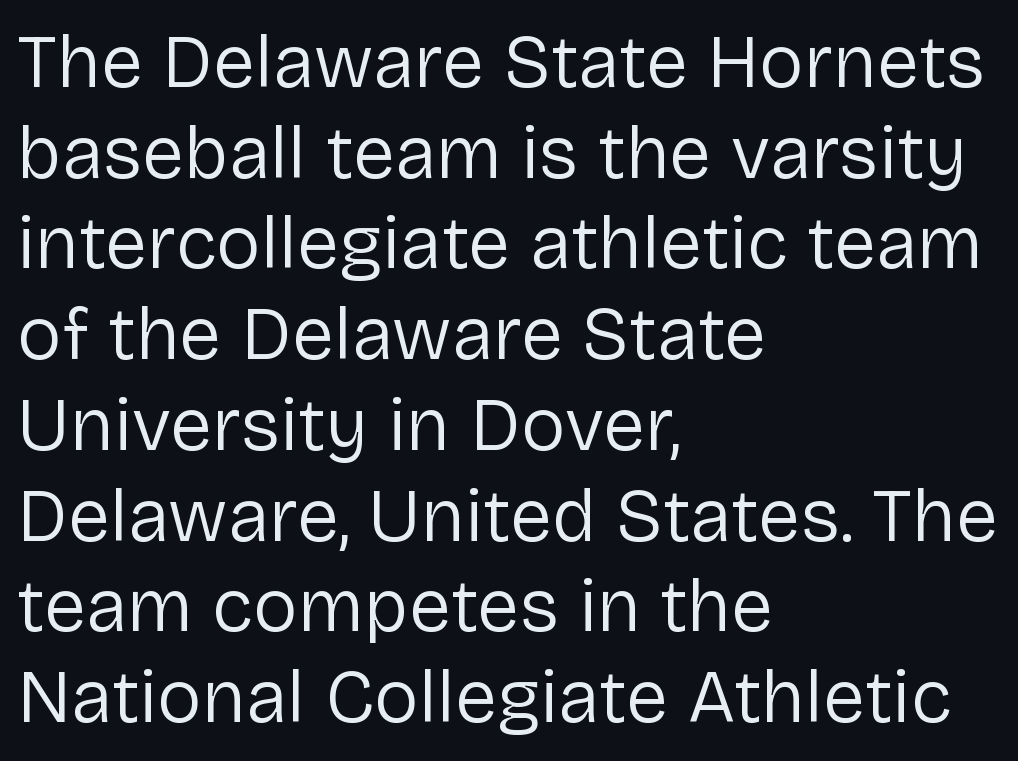
The typesetting does not lean heavy: it is not bold. The rendering uses natural spacing where letterforms have individual widths. Does the copy run flush right? No — it runs flush left. This is the regular roman posture of the typeface. Tracking value appears to be zero — textbook default spacing.
